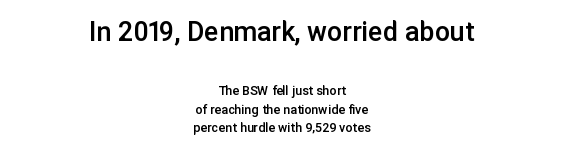
The image shows 30 px semibold sans-serif type, upright; set centered, normal line spacing (1.33x), normal letter spacing, not underlined; the first (top) block is 2.14x larger; low stroke contrast and a medium x-height.
